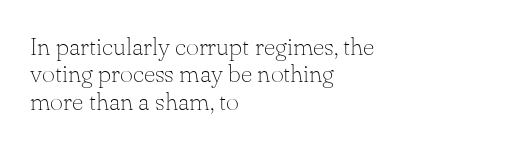
{"italic": "no", "bold": "no", "underline": "no", "align": "left", "line_spacing": "tight", "line_spacing_ratio": 1.1, "letter_spacing": "normal", "letter_spacing_em": 0.0, "glyph_px": 25}
